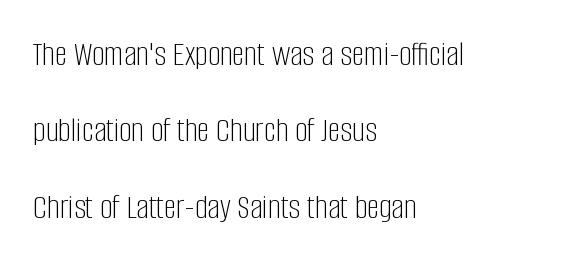
{"serif": "no", "italic": "no", "bold": "no", "weight": "light", "width": "condensed", "stroke_contrast": "low", "x_height": "large", "monospaced": "no", "underline": "no", "align": "left", "line_spacing": "loose", "line_spacing_ratio": 2.18, "letter_spacing": "normal", "letter_spacing_em": 0.0, "glyph_px": 35}
